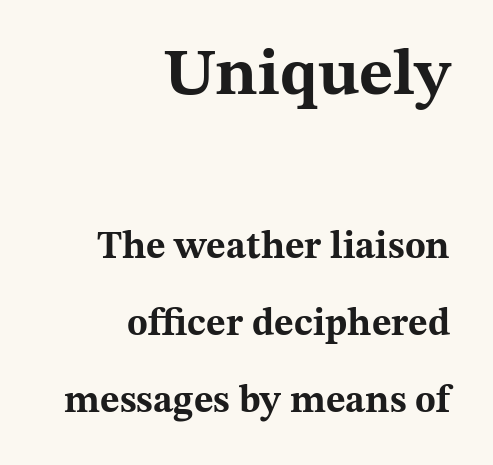
{"serif": "yes", "italic": "no", "bold": "yes", "weight": "bold", "width": "wide", "stroke_contrast": "medium", "x_height": "medium", "monospaced": "no", "underline": "no", "align": "right", "line_spacing": "loose", "line_spacing_ratio": 2.02, "letter_spacing": "normal", "letter_spacing_em": 0.0, "larger_block": "first", "size_ratio": 1.74, "glyph_px": 66}
